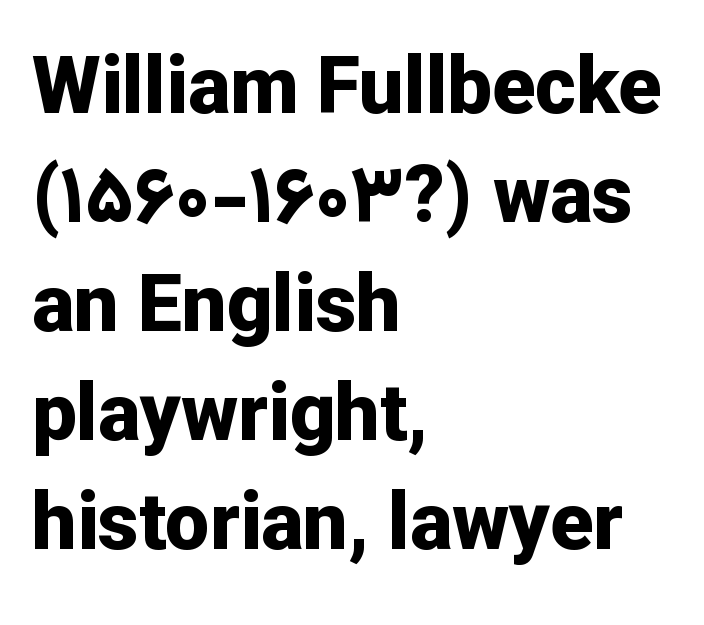
The image shows 79 px bold sans-serif type, upright; set left-aligned, normal line spacing (1.38x), normal letter spacing, not underlined; low stroke contrast and a medium x-height.
